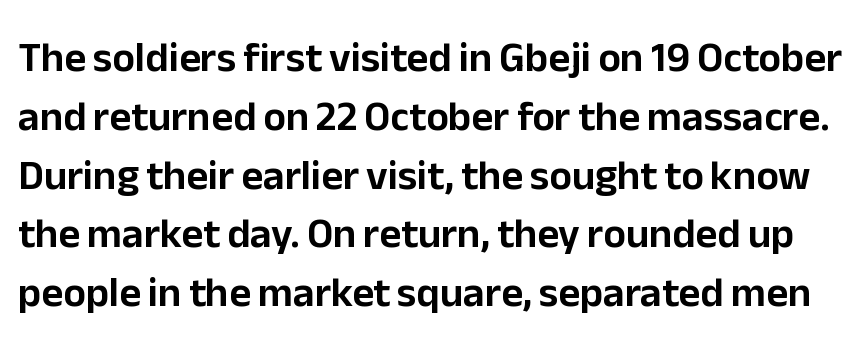
Q: Is the text italic (slanted)? A: No, it is upright.
Q: Is the typeface a serif or a sans-serif typeface? A: Sans-serif.
Q: Is the text underlined? A: No.
Q: Is the spacing between letters normal or unusually wide? A: Normal.
Q: Is the spacing between lines tight, normal or loose? A: Normal.
Q: Width (condensed, normal, or wide)? A: Normal.
Q: Stroke contrast? A: Low.
Q: x-height? A: Medium.
Q: Monospaced? A: No.
